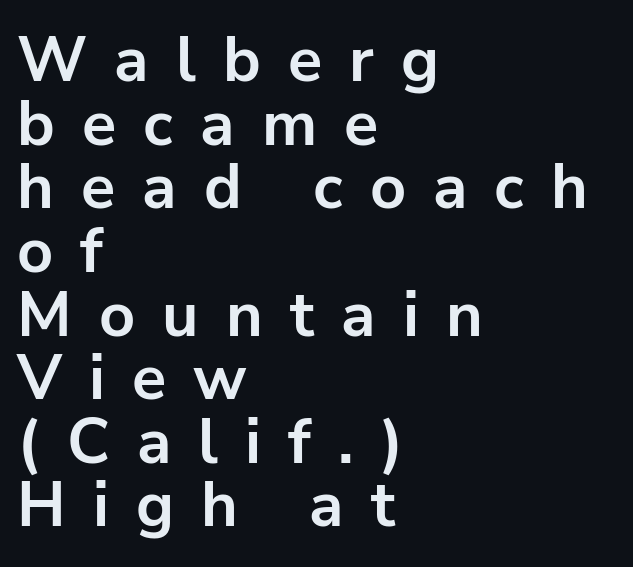
The image shows 63 px bold sans-serif type, upright; set left-aligned, tight line spacing (1.01x), unusually wide letter spacing (+0.43 em), not underlined; low stroke contrast and a medium x-height.
